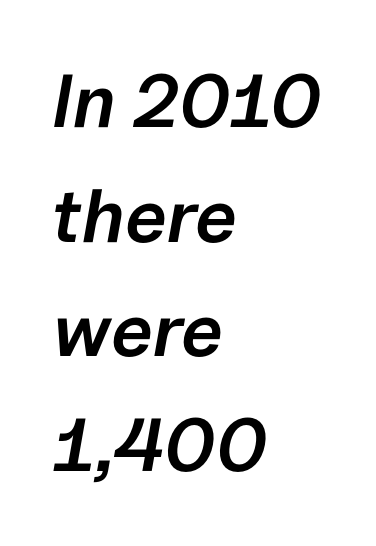
The image shows 75 px semibold type, italic (leaning right); set left-aligned, normal line spacing (1.53x), normal letter spacing, not underlined; low stroke contrast and a medium x-height.
